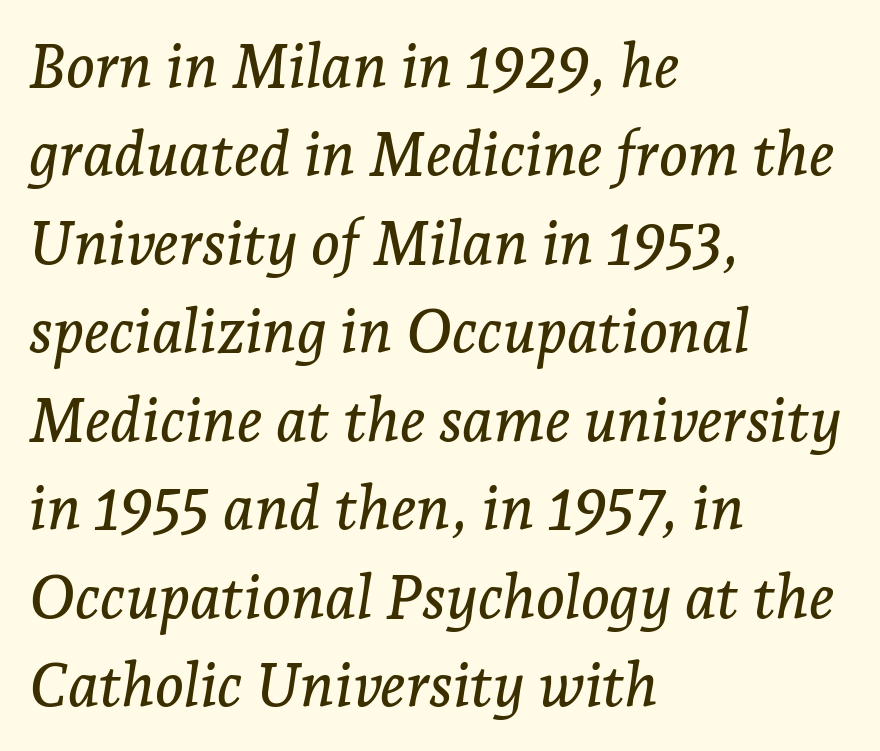
Q: Is the text italic (slanted)? A: Yes, it leans right by about 7 degrees.
Q: Is the typeface a serif or a sans-serif typeface? A: Serif.
Q: Is the text underlined? A: No.
Q: How is the paragraph aligned? A: Left-aligned.
Q: Is the spacing between letters normal or unusually wide? A: Normal.
Q: Is the spacing between lines tight, normal or loose? A: Normal.
Q: Width (condensed, normal, or wide)? A: Normal.
Q: Stroke contrast? A: Low.
Q: x-height? A: Medium.
Q: Monospaced? A: No.
